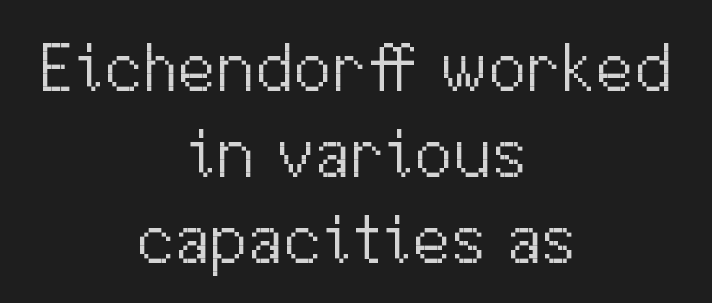
Decoration check: the copy has no underline. Nope, no serifs anywhere on these letters. How would I describe the line gaps? Plain and ordinary. Rendered with straight, roman letterforms. A centered setting, common on invitations and titles, is used for this passage. The cut favours lightness, reaching ordinary text weight at its darkest.
